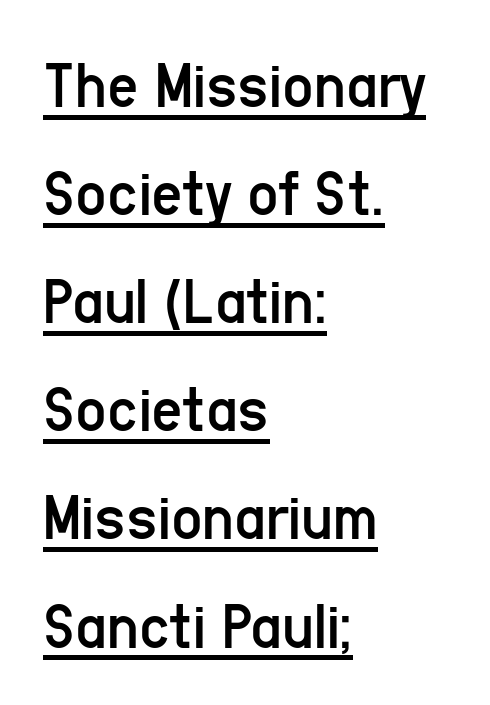
Q: Is the text bold? A: No.
Q: Is the text italic (slanted)? A: No, it is upright.
Q: Is the typeface a serif or a sans-serif typeface? A: Sans-serif.
Q: Is the text underlined? A: Yes.
Q: How is the paragraph aligned? A: Left-aligned.
Q: Is the spacing between letters normal or unusually wide? A: Normal.
Q: Is the spacing between lines tight, normal or loose? A: Normal.
Q: Width (condensed, normal, or wide)? A: Condensed.
Q: Stroke contrast? A: Low.
Q: x-height? A: Medium.
Q: Monospaced? A: No.
